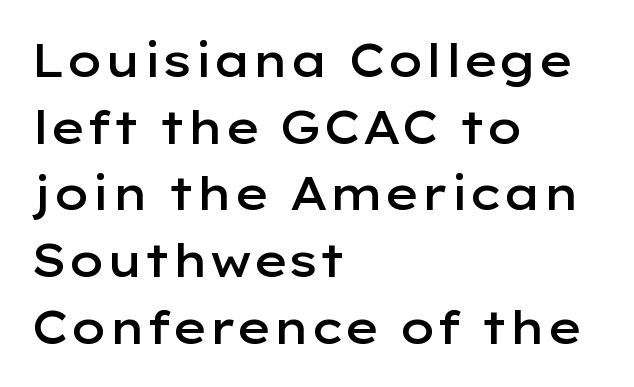
The image shows 46 px semibold, wide sans-serif type, upright; set left-aligned, normal line spacing (1.45x), normal letter spacing, not underlined; low stroke contrast and a medium x-height.
